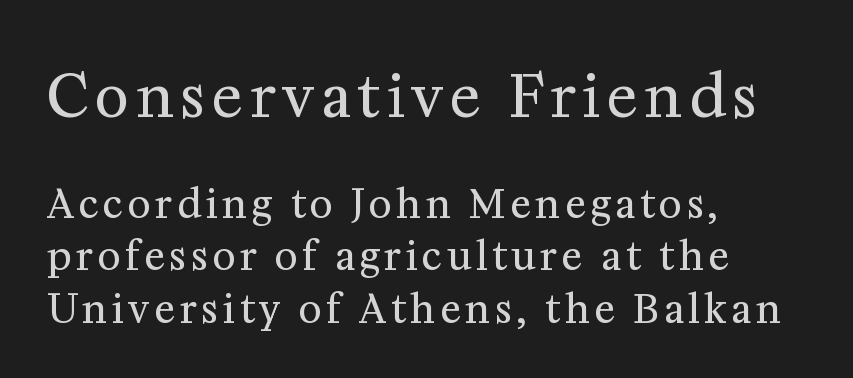
The image shows 58 px regular-weight serif type, upright; set left-aligned, normal line spacing (1.34x), not underlined; the first (top) block is 1.49x larger; medium stroke contrast and a medium x-height.
